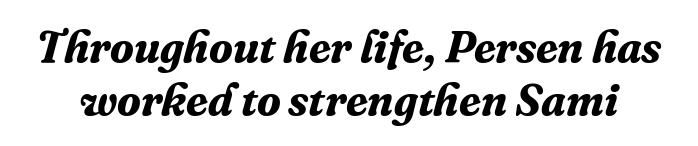
{"serif": "yes", "italic": "yes", "lean": "right", "slant_degrees": 16, "bold": "yes", "weight": "bold", "width": "normal", "stroke_contrast": "medium", "x_height": "medium", "monospaced": "no", "underline": "no", "line_spacing_ratio": 1.21, "letter_spacing": "normal", "letter_spacing_em": 0.0, "glyph_px": 44}
